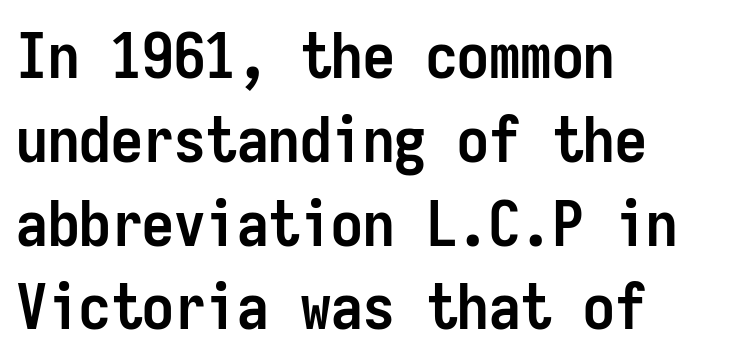
The image shows 63 px semibold, condensed sans-serif type, upright, monospaced; set left-aligned, normal line spacing (1.33x), normal letter spacing, not underlined; low stroke contrast and a medium x-height.
